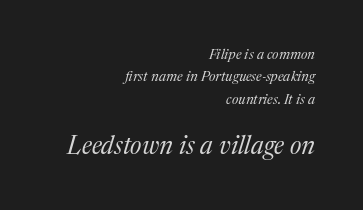
The vertical gap from one line to the next is medium. You can tell it's italic because the verticals aren't actually vertical. The passage shown is not underscored anywhere. Standard letterfit; no display-style spreading of the glyphs.
